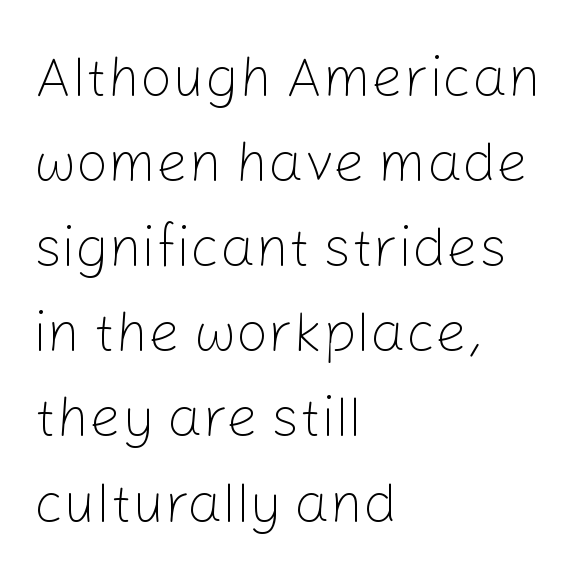
Q: Is the text bold? A: No.
Q: Is the text italic (slanted)? A: No, it is upright.
Q: Is the typeface a serif or a sans-serif typeface? A: Sans-serif.
Q: Is the text underlined? A: No.
Q: How is the paragraph aligned? A: Left-aligned.
Q: Is the spacing between letters normal or unusually wide? A: Normal.
Q: Is the spacing between lines tight, normal or loose? A: Normal.
Q: Width (condensed, normal, or wide)? A: Normal.
Q: Stroke contrast? A: Low.
Q: x-height? A: Medium.
Q: Monospaced? A: No.
